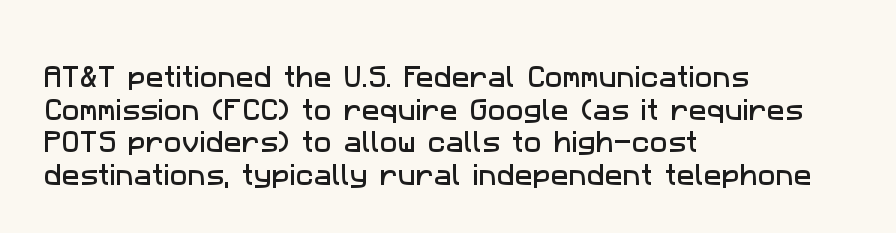
{"underline": "no", "align": "left", "line_spacing": "normal", "line_spacing_ratio": 1.36, "letter_spacing": "normal", "letter_spacing_em": 0.0, "glyph_px": 24}
